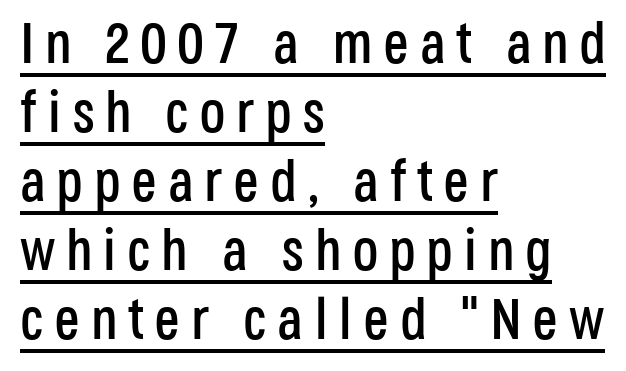
{"serif": "no", "italic": "no", "width": "condensed", "stroke_contrast": "low", "x_height": "large", "monospaced": "no", "underline": "yes", "align": "left", "line_spacing_ratio": 1.19, "glyph_px": 58}
